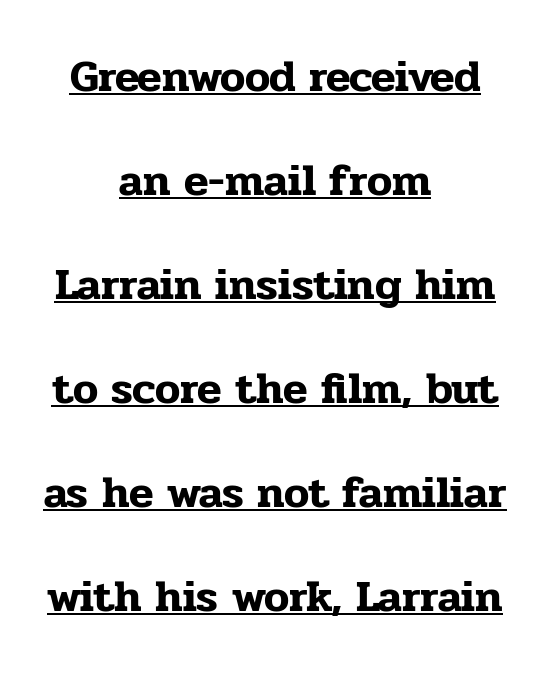
Tall strokes in this sample are plumb rather than angled. Spacing verdict: proportional, widths tailored to each character. Underline: present. These lines keep a tight, regular rhythm from letter to letter.
